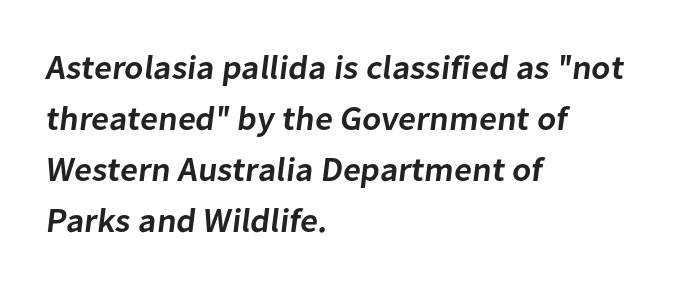
Here the glyphs are tracked normally, forming tight word shapes. Each letter's strokes conclude bluntly, with no projecting serifs. Emphasis by weight is partial: semibold. These lines are rendered in a variable-pitch font. Typeset ragged right — the left edge is the straight one. Regarding leading, the lines here are spaced in the standard way.
